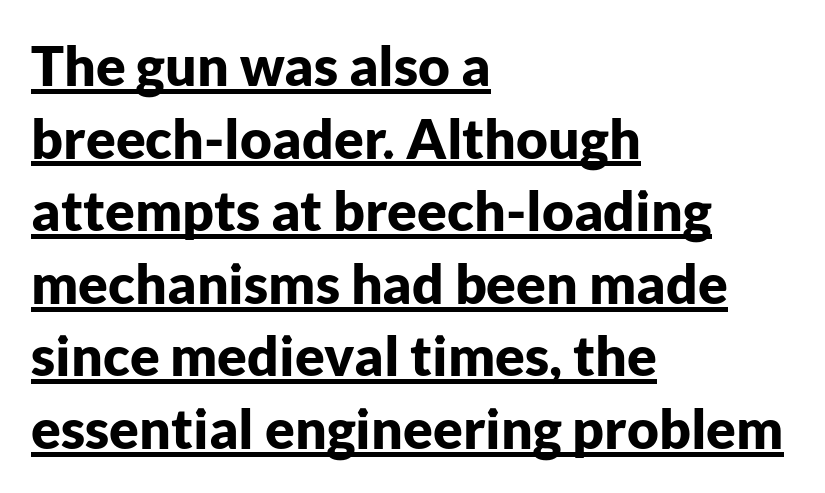
The image shows 55 px bold sans-serif type, upright; set left-aligned, normal line spacing (1.32x), normal letter spacing, underlined; low stroke contrast and a medium x-height.
